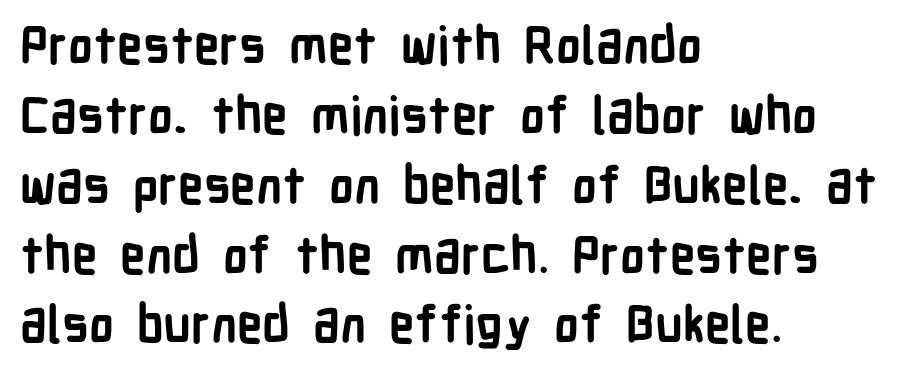
{"serif": "no", "italic": "no", "bold": "yes", "weight": "semibold", "width": "condensed", "stroke_contrast": "low", "x_height": "medium", "monospaced": "no", "underline": "no", "align": "left", "line_spacing": "normal", "line_spacing_ratio": 1.37, "letter_spacing": "normal", "letter_spacing_em": 0.0, "glyph_px": 51}
